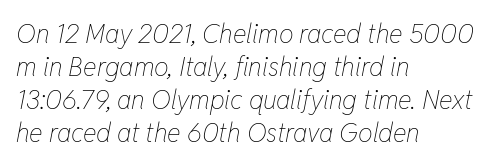
{"italic": "yes", "lean": "right", "slant_degrees": 11, "bold": "no", "underline": "no", "align": "left", "line_spacing": "normal", "line_spacing_ratio": 1.27, "letter_spacing": "normal", "letter_spacing_em": 0.0, "glyph_px": 26}
